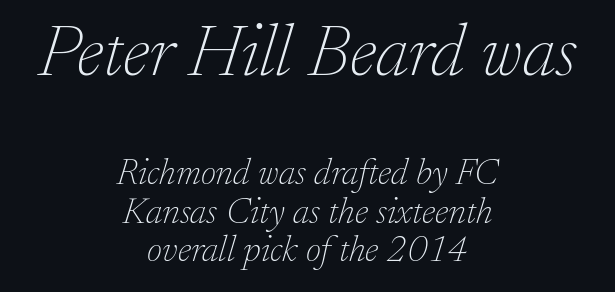
I'd call this a serif setting — the letters wear small feet. Is this a fixed-width face? No — the glyphs have proportional, varying widths. These two chunks differ in scale, with the top chunk taking the larger measure. The type is set solid horizontally, with unmodified tracking. The rendering positions every line midway between the sides. The lettering tilts uniformly, giving the passage an italic look.
